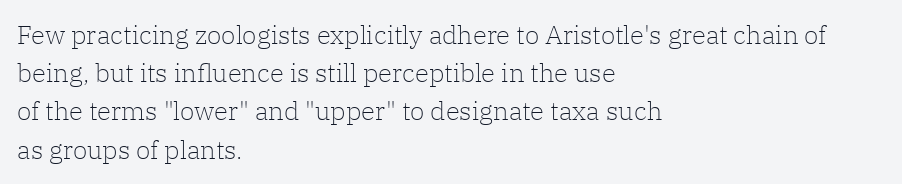
The image shows 26 px text type, upright; set left-aligned, normal line spacing (1.47x), normal letter spacing, not underlined.
